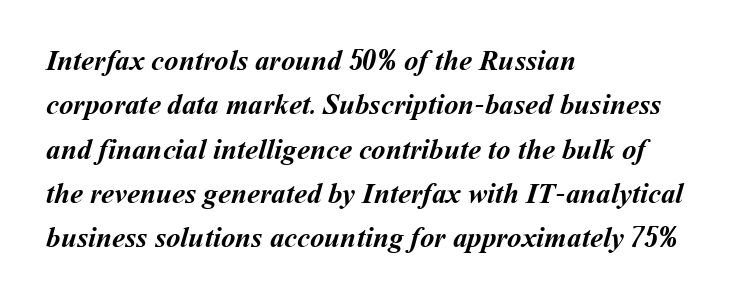
Q: Is the text bold? A: Yes.
Q: Is the text underlined? A: No.
Q: How is the paragraph aligned? A: Left-aligned.
Q: Is the spacing between letters normal or unusually wide? A: Normal.
Q: Is the spacing between lines tight, normal or loose? A: Normal.
Q: Width (condensed, normal, or wide)? A: Normal.
Q: Stroke contrast? A: Medium.
Q: x-height? A: Medium.
Q: Monospaced? A: No.
